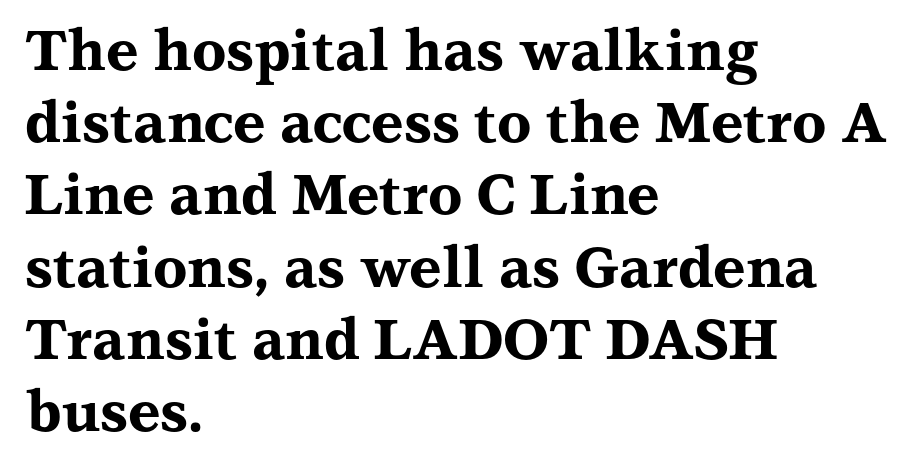
{"serif": "yes", "italic": "no", "bold": "yes", "weight": "bold", "width": "wide", "stroke_contrast": "medium", "x_height": "medium", "monospaced": "no", "underline": "no", "align": "left", "line_spacing": "normal", "line_spacing_ratio": 1.29, "letter_spacing": "normal", "letter_spacing_em": 0.0, "glyph_px": 56}
